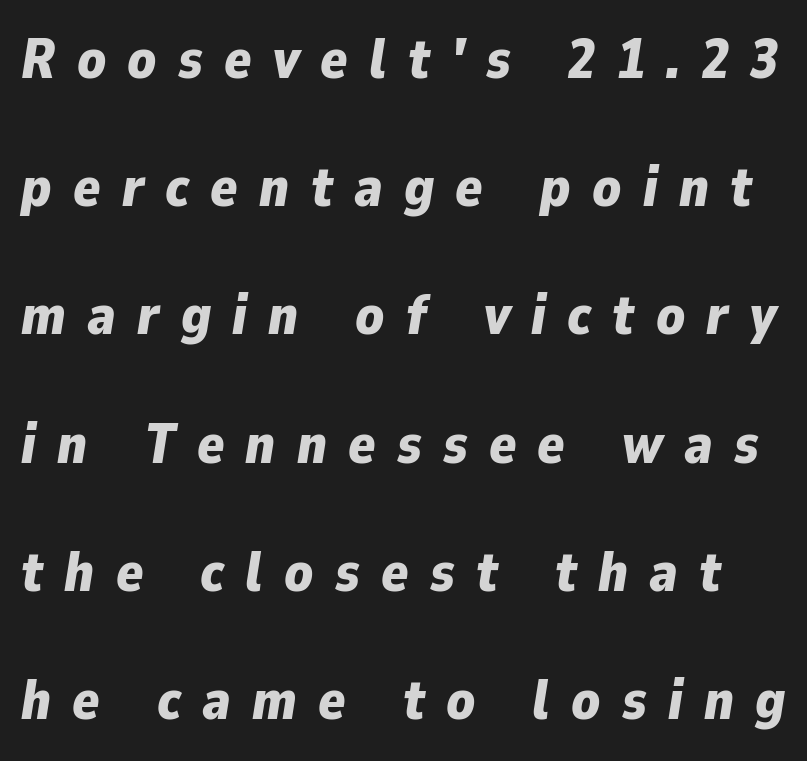
Q: Is the text bold? A: Yes.
Q: Is the text italic (slanted)? A: Yes, it leans right by about 9 degrees.
Q: Is the text underlined? A: No.
Q: Is the spacing between letters normal or unusually wide? A: Unusually wide.
Q: Is the spacing between lines tight, normal or loose? A: Loose.
Q: Width (condensed, normal, or wide)? A: Normal.
Q: Stroke contrast? A: Low.
Q: x-height? A: Medium.
Q: Monospaced? A: No.
